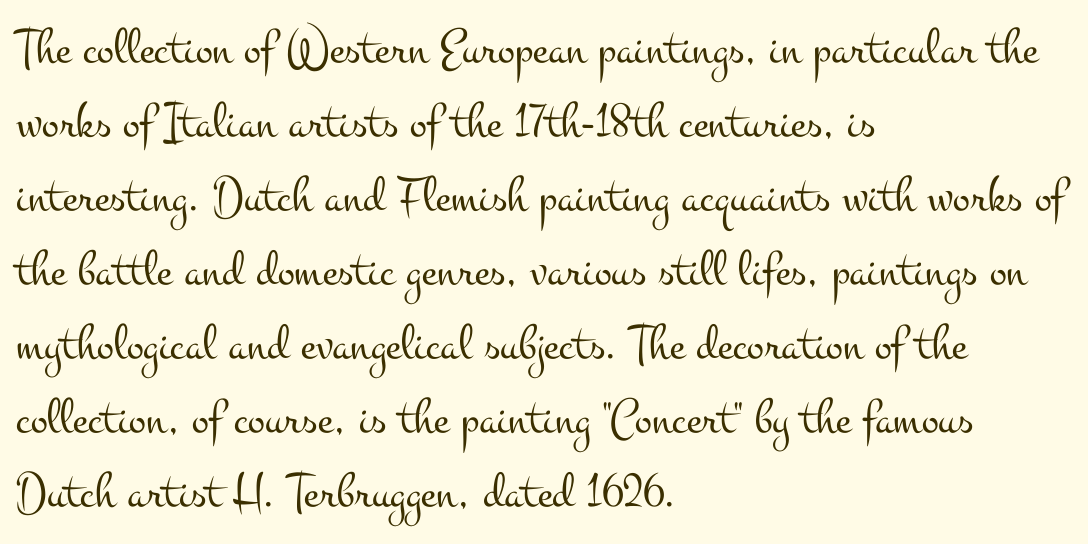
Each letter keeps its own natural width here, so spacing adapts to shape. Whoever set this chose a conventional vertical rhythm. Rule under the text: the space is simply empty. The face used here is rendered with its standard letterfit.
